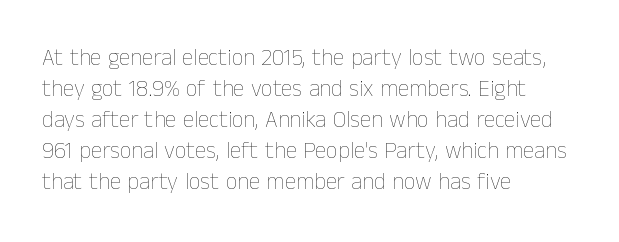
The image shows 23 px text type, upright; set left-aligned, normal line spacing (1.35x), normal letter spacing, not underlined.
